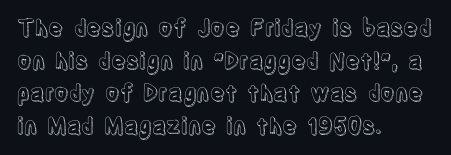
{"italic": "no", "underline": "no", "align": "left", "line_spacing": "normal", "line_spacing_ratio": 1.48, "letter_spacing": "normal", "letter_spacing_em": 0.0, "glyph_px": 22}
